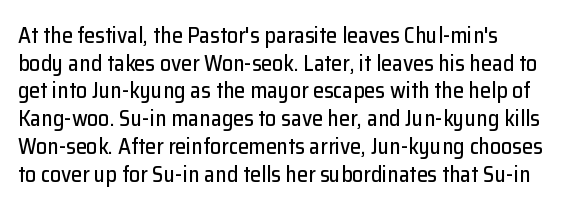
The image shows 22 px text type, upright; set normal line spacing (1.26x), normal letter spacing, not underlined.
